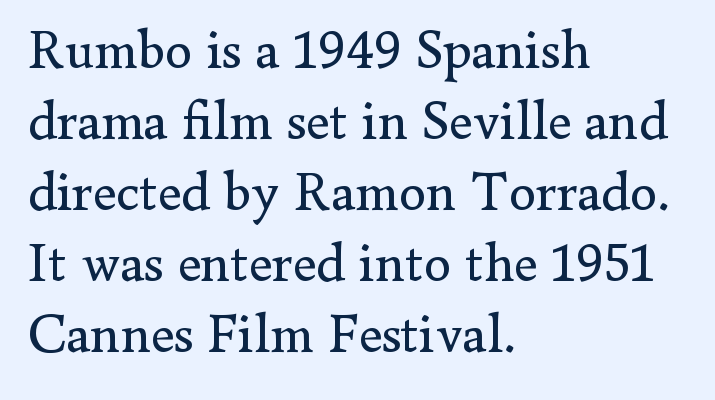
Character widths vary here, with narrow letters taking less room than wide ones. Inter-character spacing is left at the font's built-in metrics. Tall strokes in this sample are plumb rather than angled. Is this a sans? No — the strokes have serifs. The space between consecutive lines is moderate. These lines stack with their left ends in a neat column.
